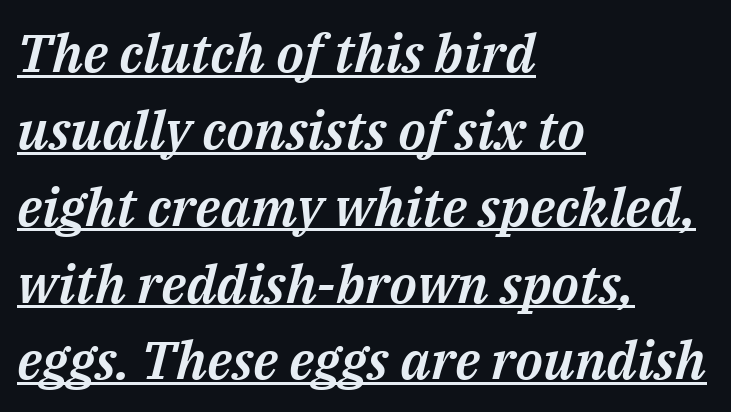
{"italic": "yes", "lean": "right", "slant_degrees": 14, "width": "normal", "stroke_contrast": "medium", "x_height": "medium", "monospaced": "no", "underline": "yes", "align": "left", "line_spacing": "normal", "line_spacing_ratio": 1.45, "letter_spacing": "normal", "letter_spacing_em": 0.0, "glyph_px": 53}
